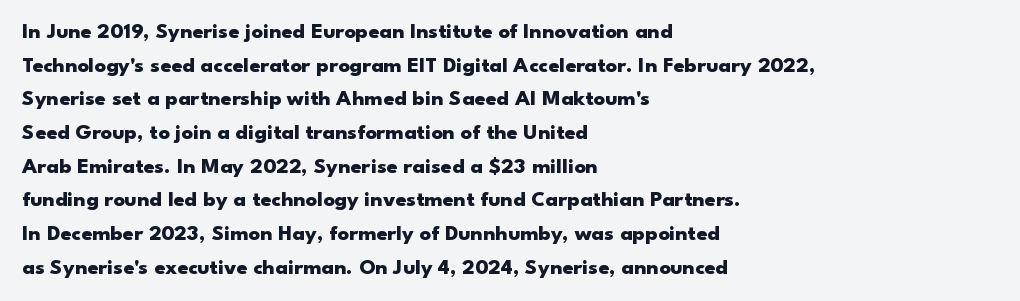
This sample is left-justified, so line endings fall wherever the words run out. Ascenders rise straight up at ninety degrees. Notice how descenders clear the ascenders below comfortably — that's standard leading. Is the type bold? Yes — the strokes are clearly thick and heavy.
